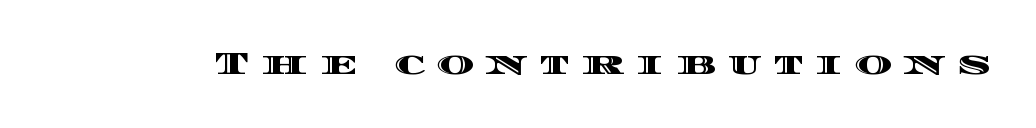
Q: Is the text italic (slanted)? A: No, it is upright.
Q: Is the text underlined? A: No.
Q: Is the spacing between letters normal or unusually wide? A: Unusually wide.
Q: Width (condensed, normal, or wide)? A: Wide.
Q: x-height? A: Large.
Q: Monospaced? A: No.
